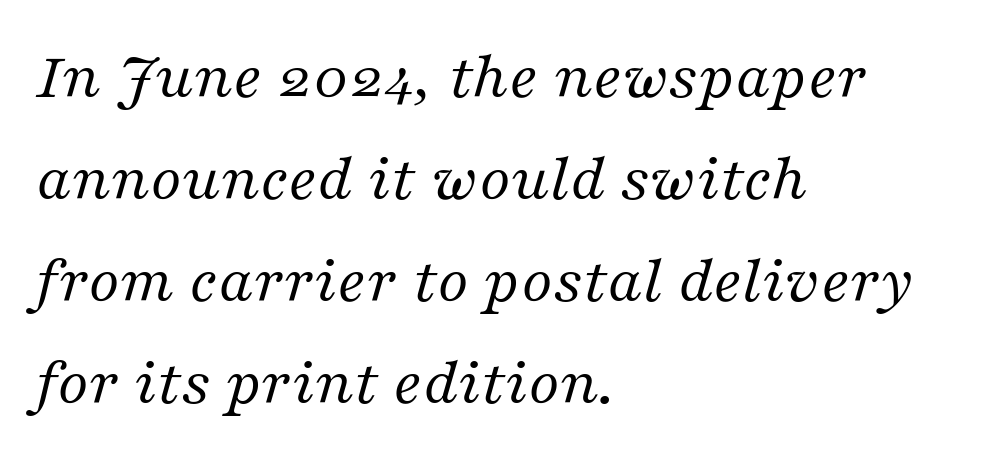
The image shows 68 px regular-weight serif type, italic (leaning right); set left-aligned, normal line spacing (1.5x), normal letter spacing, not underlined; medium stroke contrast and a medium x-height.
